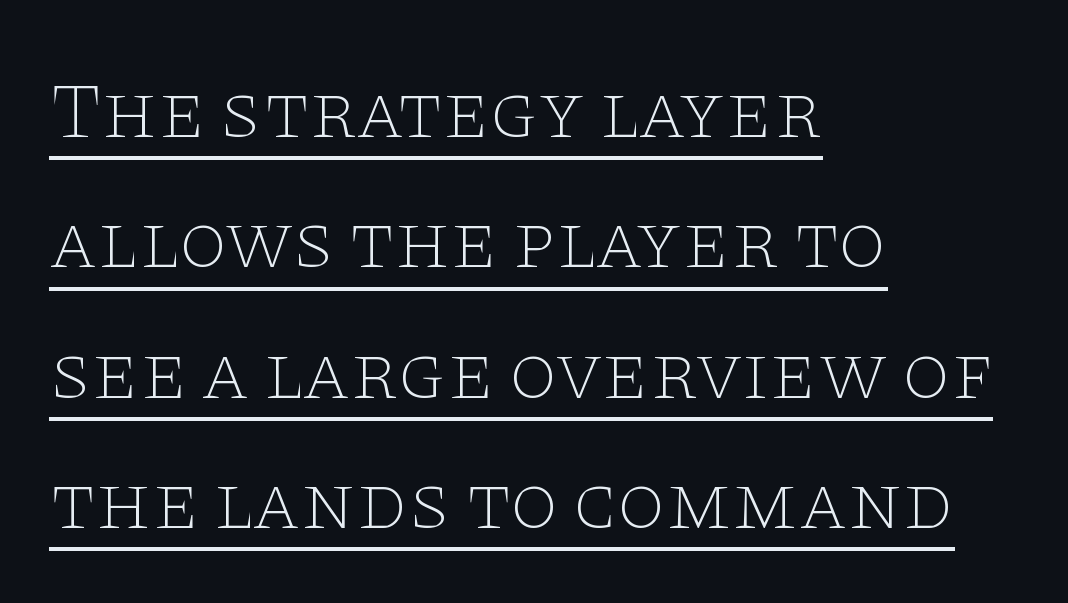
Q: Is the text bold? A: No.
Q: Is the text italic (slanted)? A: No, it is upright.
Q: Is the typeface a serif or a sans-serif typeface? A: Serif.
Q: Is the text underlined? A: Yes.
Q: How is the paragraph aligned? A: Left-aligned.
Q: Is the spacing between letters normal or unusually wide? A: Normal.
Q: Is the spacing between lines tight, normal or loose? A: Normal.
Q: Width (condensed, normal, or wide)? A: Wide.
Q: Stroke contrast? A: Low.
Q: x-height? A: Large.
Q: Monospaced? A: No.
